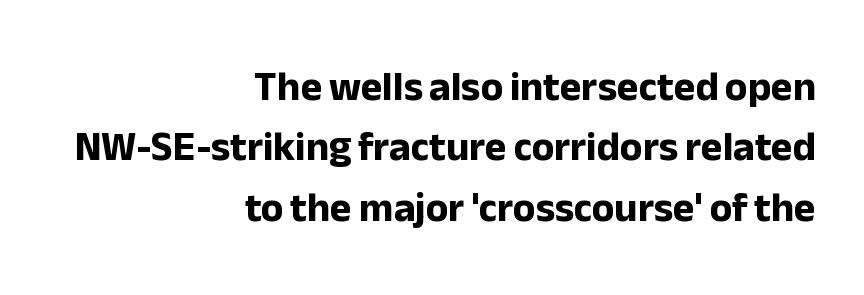
The image shows 41 px bold sans-serif type, upright; set right-aligned, normal line spacing (1.47x), normal letter spacing, not underlined; low stroke contrast and a medium x-height.
